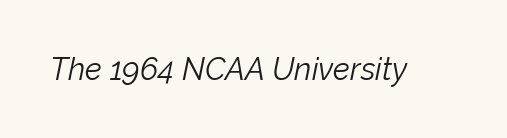
The image shows 31 px light type, italic (leaning right); set normal letter spacing, not underlined; low stroke contrast and a medium x-height.
